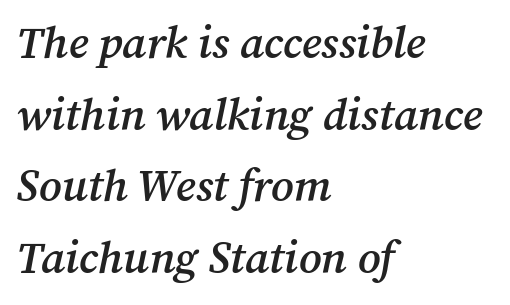
{"serif": "yes", "italic": "yes", "lean": "right", "slant_degrees": 12, "bold": "semi", "weight": "semibold", "width": "normal", "stroke_contrast": "medium", "x_height": "medium", "monospaced": "no", "underline": "no", "align": "left", "line_spacing": "normal", "line_spacing_ratio": 1.59, "letter_spacing": "normal", "letter_spacing_em": 0.0, "glyph_px": 45}
